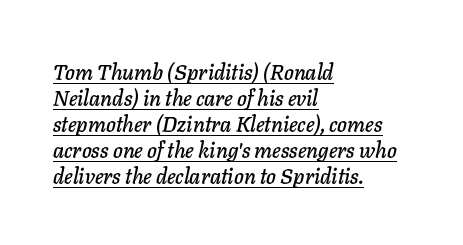
The image shows 21 px text type, italic (leaning right); set left-aligned, line spacing 1.24x, normal letter spacing, underlined.
